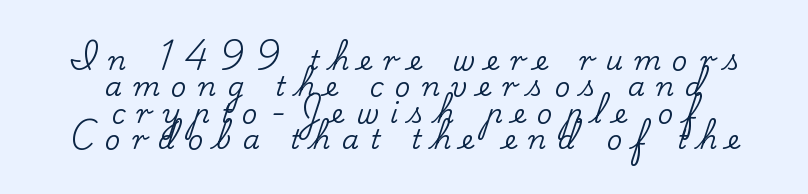
The image shows 27 px text type; set centered, tight line spacing (0.98x), unusually wide letter spacing (+0.42 em), not underlined.
